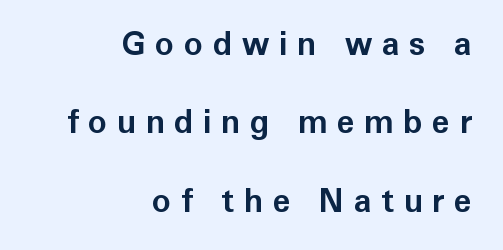
Q: Is the text bold? A: Yes.
Q: Is the text italic (slanted)? A: No, it is upright.
Q: Is the typeface a serif or a sans-serif typeface? A: Sans-serif.
Q: Is the text underlined? A: No.
Q: How is the paragraph aligned? A: Right-aligned.
Q: Is the spacing between letters normal or unusually wide? A: Unusually wide.
Q: Is the spacing between lines tight, normal or loose? A: Loose.
Q: Width (condensed, normal, or wide)? A: Normal.
Q: Stroke contrast? A: Low.
Q: x-height? A: Medium.
Q: Monospaced? A: No.
